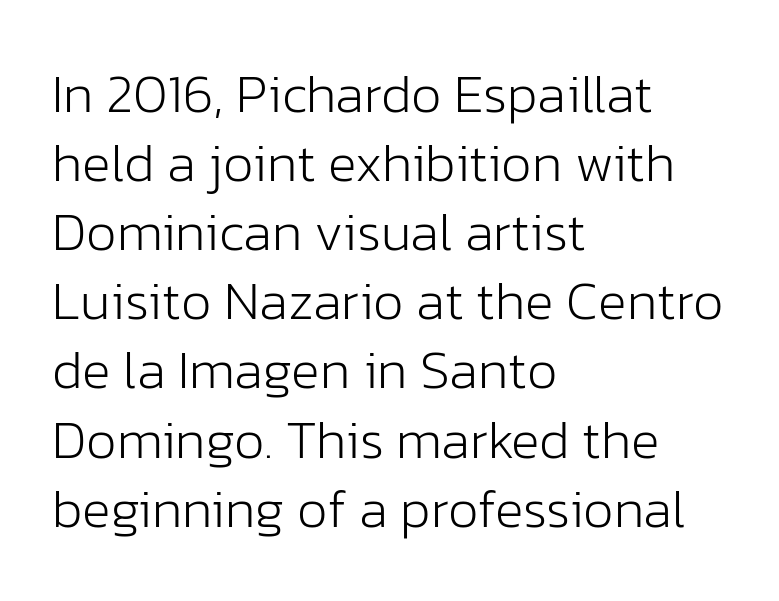
{"serif": "no", "italic": "no", "bold": "no", "weight": "light", "width": "normal", "stroke_contrast": "low", "x_height": "medium", "monospaced": "no", "underline": "no", "align": "left", "line_spacing": "normal", "line_spacing_ratio": 1.28, "letter_spacing": "normal", "letter_spacing_em": 0.0, "glyph_px": 54}
